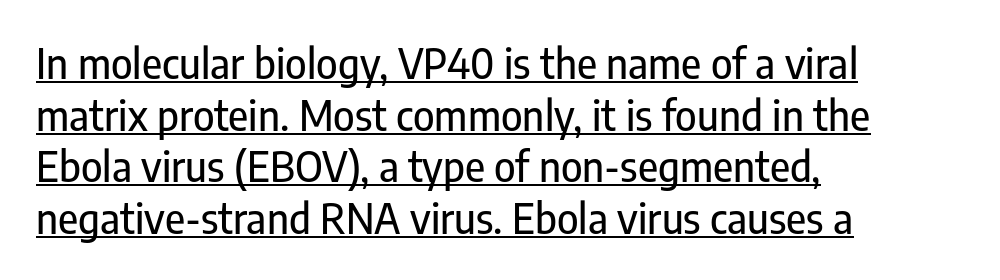
{"serif": "no", "italic": "no", "width": "condensed", "stroke_contrast": "low", "x_height": "medium", "monospaced": "no", "underline": "yes", "align": "left", "line_spacing": "normal", "line_spacing_ratio": 1.26, "letter_spacing": "normal", "letter_spacing_em": 0.0, "glyph_px": 41}
